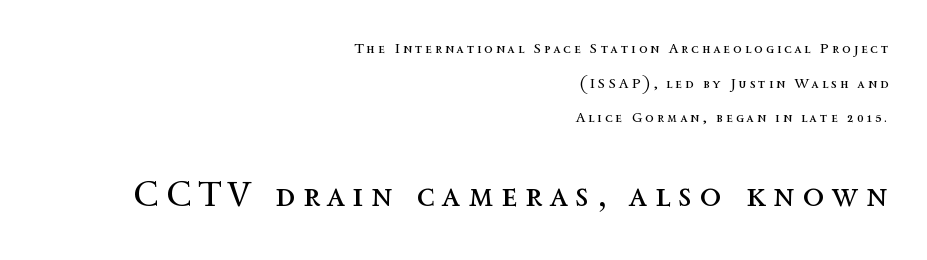
{"italic": "no", "bold": "no", "weight": "regular", "width": "normal", "x_height": "medium", "monospaced": "no", "underline": "no", "align": "right", "line_spacing": "loose", "line_spacing_ratio": 2.47, "letter_spacing": "wide", "letter_spacing_em": 0.22, "larger_block": "second", "size_ratio": 2.5, "glyph_px": 35}
